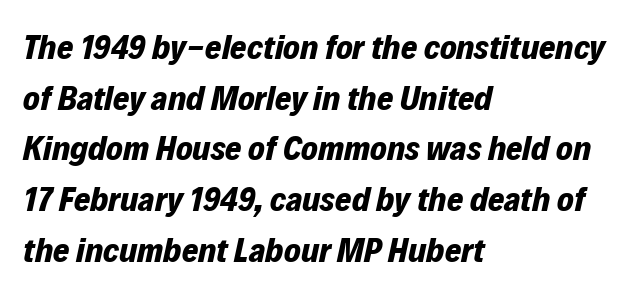
Each row of text sits above clean, open space. These lines are rendered in a variable-pitch font. Plenty of ink on the page — the face is bold. Summary of vertical rhythm: regular, with standard interline spacing.
